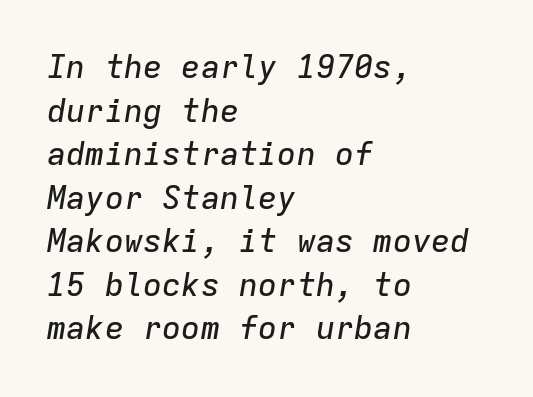
Q: Is the text italic (slanted)? A: Yes, it leans right by about 9 degrees.
Q: Is the text underlined? A: No.
Q: How is the paragraph aligned? A: Left-aligned.
Q: Is the spacing between letters normal or unusually wide? A: Normal.
Q: Is the spacing between lines tight, normal or loose? A: Normal.
Q: Width (condensed, normal, or wide)? A: Normal.
Q: Stroke contrast? A: Low.
Q: x-height? A: Medium.
Q: Monospaced? A: Yes.
